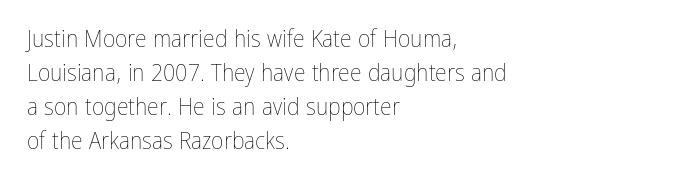
{"italic": "no", "bold": "no", "underline": "no", "align": "left", "line_spacing": "normal", "line_spacing_ratio": 1.41, "letter_spacing": "normal", "letter_spacing_em": 0.0, "glyph_px": 24}
